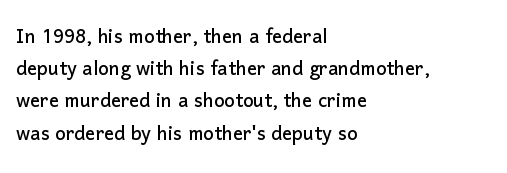
Q: Is the text italic (slanted)? A: No, it is upright.
Q: Is the text underlined? A: No.
Q: How is the paragraph aligned? A: Left-aligned.
Q: Is the spacing between letters normal or unusually wide? A: Normal.
Q: Is the spacing between lines tight, normal or loose? A: Normal.
